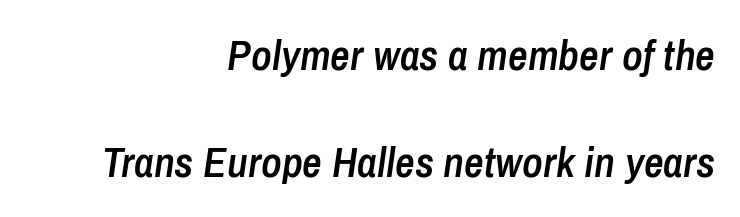
Q: Is the text bold? A: Semi-bold.
Q: Is the text italic (slanted)? A: Yes, it leans right by about 8 degrees.
Q: Is the text underlined? A: No.
Q: How is the paragraph aligned? A: Right-aligned.
Q: Is the spacing between letters normal or unusually wide? A: Normal.
Q: Is the spacing between lines tight, normal or loose? A: Loose.
Q: Width (condensed, normal, or wide)? A: Condensed.
Q: Stroke contrast? A: Low.
Q: x-height? A: Medium.
Q: Monospaced? A: No.
